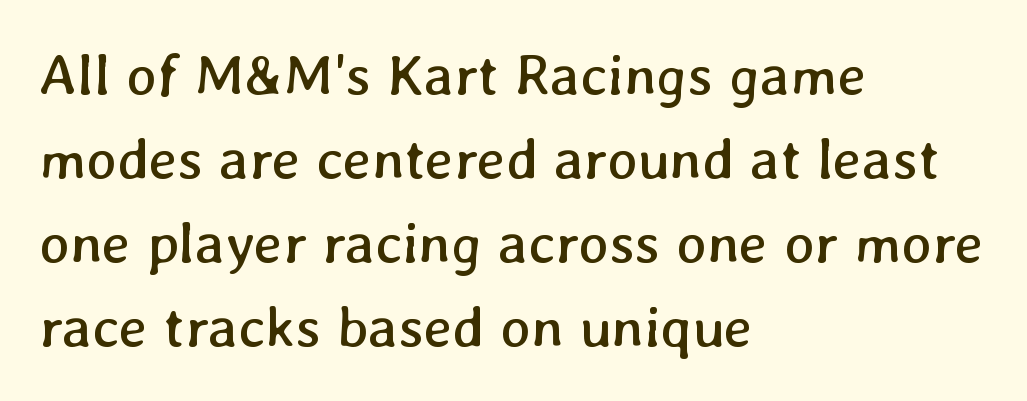
{"bold": "no", "weight": "regular", "width": "normal", "stroke_contrast": "low", "x_height": "medium", "monospaced": "no", "underline": "no", "align": "left", "line_spacing": "normal", "line_spacing_ratio": 1.45, "letter_spacing": "normal", "letter_spacing_em": 0.0, "glyph_px": 58}
